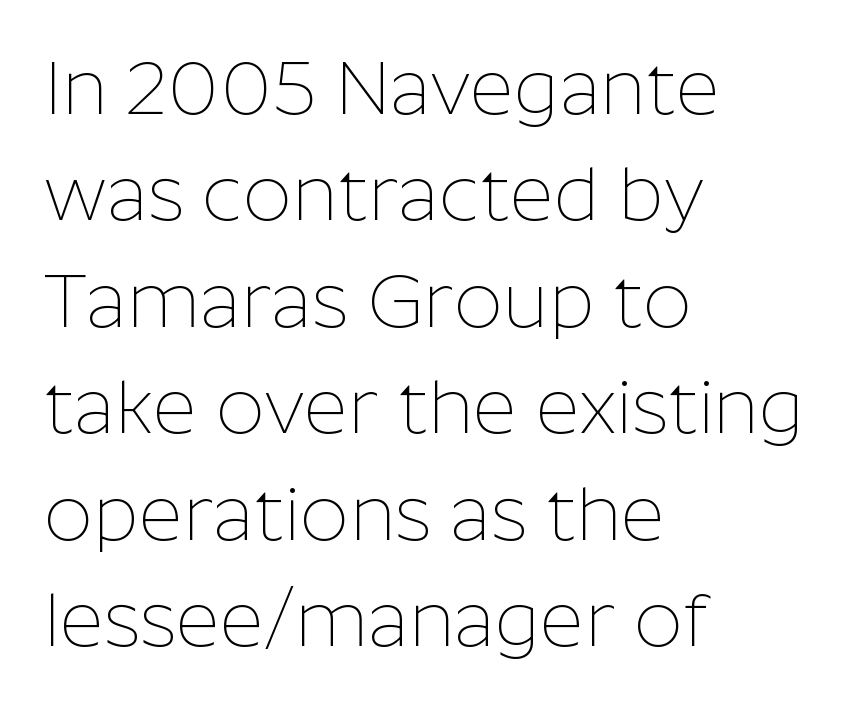
{"serif": "no", "italic": "no", "bold": "no", "weight": "thin", "width": "normal", "stroke_contrast": "low", "x_height": "medium", "monospaced": "no", "underline": "no", "align": "left", "line_spacing": "normal", "line_spacing_ratio": 1.4, "letter_spacing": "normal", "letter_spacing_em": 0.0, "glyph_px": 76}
